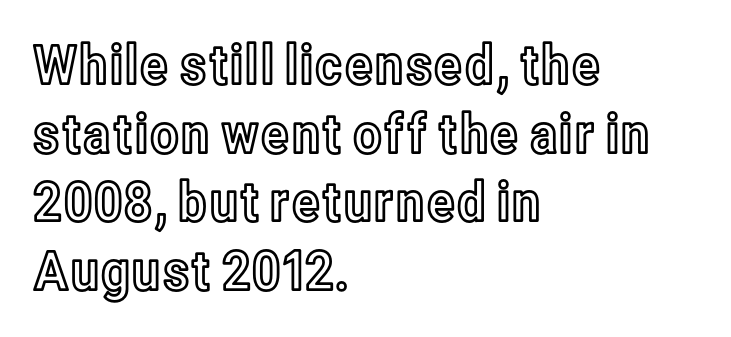
This sample uses an upright cut, with every glyph sitting square on the baseline. The passage shown is typed in a proportional face where columns would drift. The compositor pushed each line to the left boundary. Rows of type keep a routine distance in the vertical direction.
